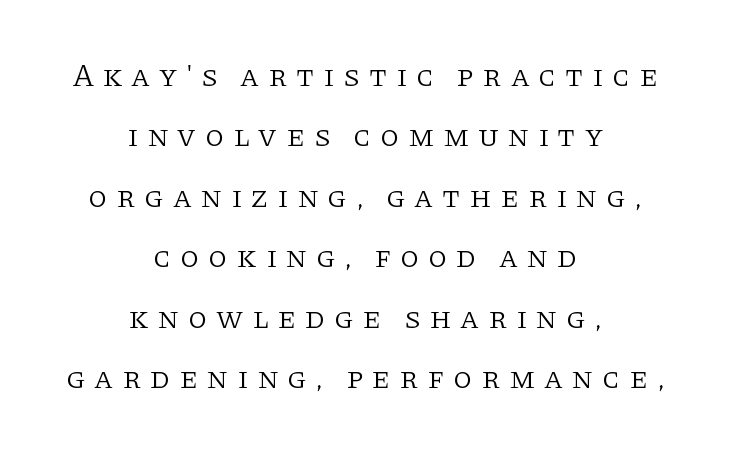
The image shows 31 px light serif type, upright; set centered, loose line spacing (1.95x), unusually wide letter spacing (+0.28 em), not underlined; low stroke contrast and a large x-height.
